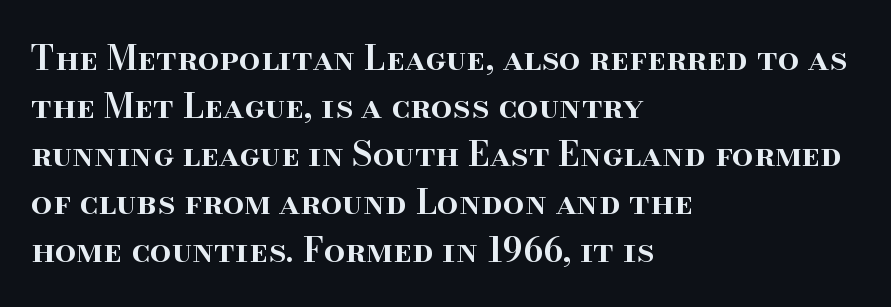
Unmarked baselines from the first word to the last. Short and long lines alike share a common starting point at left. This is serif lettering, the kind often seen in printed books. The type is set solid horizontally, with unmodified tracking.
